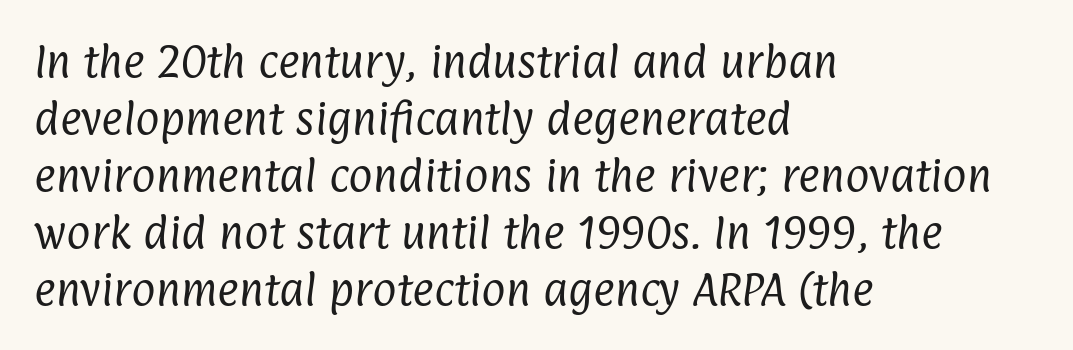
Q: Is the text bold? A: No.
Q: Is the typeface a serif or a sans-serif typeface? A: Sans-serif.
Q: Is the text underlined? A: No.
Q: How is the paragraph aligned? A: Left-aligned.
Q: Is the spacing between letters normal or unusually wide? A: Normal.
Q: Is the spacing between lines tight, normal or loose? A: Normal.
Q: Width (condensed, normal, or wide)? A: Condensed.
Q: Stroke contrast? A: Low.
Q: x-height? A: Medium.
Q: Monospaced? A: No.
